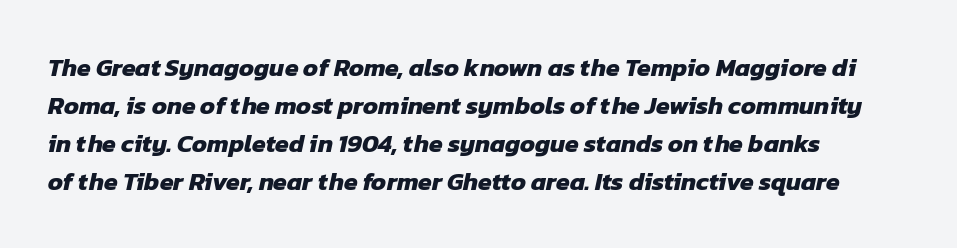
The image shows 25 px bold type; set left-aligned, normal line spacing (1.52x), normal letter spacing, not underlined.
